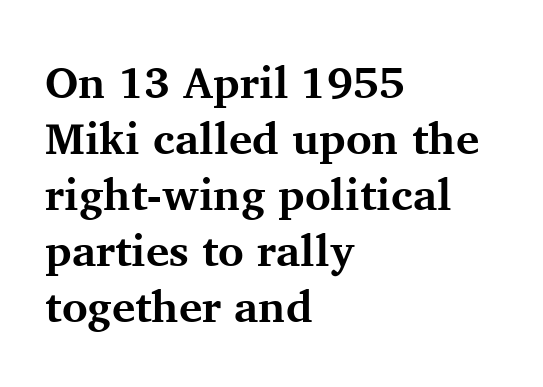
{"serif": "yes", "italic": "no", "bold": "yes", "weight": "bold", "width": "normal", "stroke_contrast": "medium", "x_height": "medium", "monospaced": "no", "underline": "no", "align": "left", "line_spacing": "normal", "line_spacing_ratio": 1.27, "letter_spacing": "normal", "letter_spacing_em": 0.0, "glyph_px": 44}
